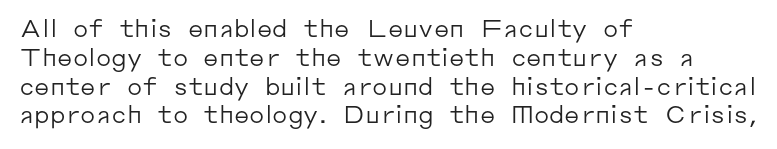
Horizontal alignment here is leftward, the default for most running prose. Is the stroke heavy? The answer is a plain regular-or-lighter. Posture: upright roman. The baseline area is clear. Between one letter and the next there's only the usual sliver of space.
